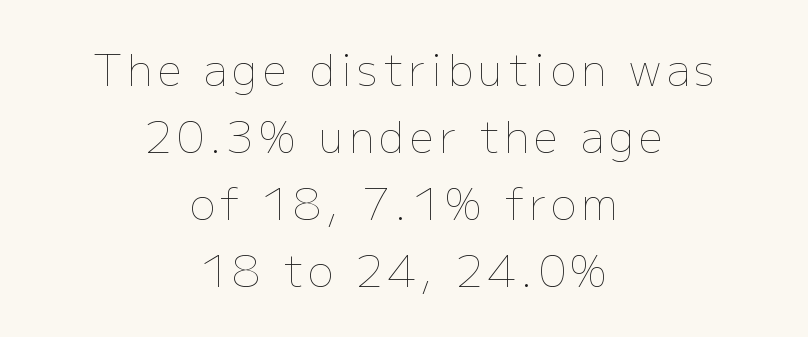
{"italic": "no", "bold": "no", "weight": "thin", "width": "normal", "stroke_contrast": "low", "x_height": "medium", "monospaced": "no", "underline": "no", "align": "center", "line_spacing": "normal", "line_spacing_ratio": 1.56, "glyph_px": 43}
